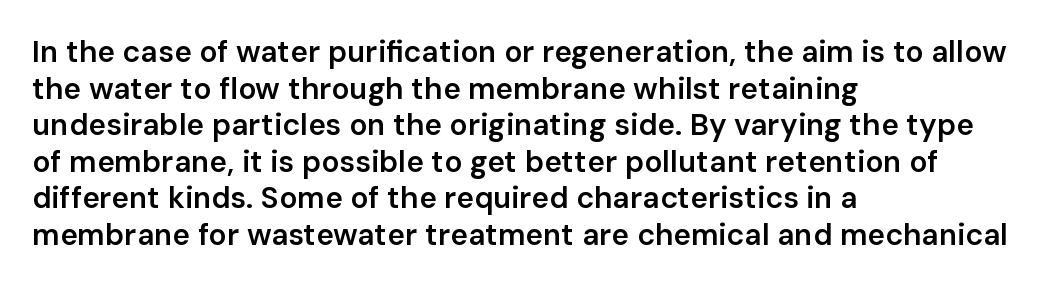
The horizontal fit of the characters is conventional and even. Stroke terminals: plain, sans-serif. Is this a fixed-width face? No — the glyphs have proportional, varying widths. Upright lettering throughout. The rendering anchors every line to the left-hand side.
